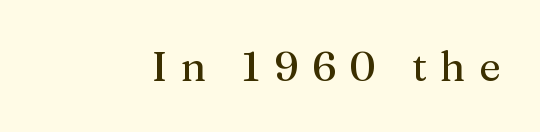
Q: Is the text bold? A: No.
Q: Is the text italic (slanted)? A: No, it is upright.
Q: Is the typeface a serif or a sans-serif typeface? A: Serif.
Q: Is the text underlined? A: No.
Q: Is the spacing between letters normal or unusually wide? A: Unusually wide.
Q: Width (condensed, normal, or wide)? A: Normal.
Q: Stroke contrast? A: Medium.
Q: x-height? A: Medium.
Q: Monospaced? A: No.
